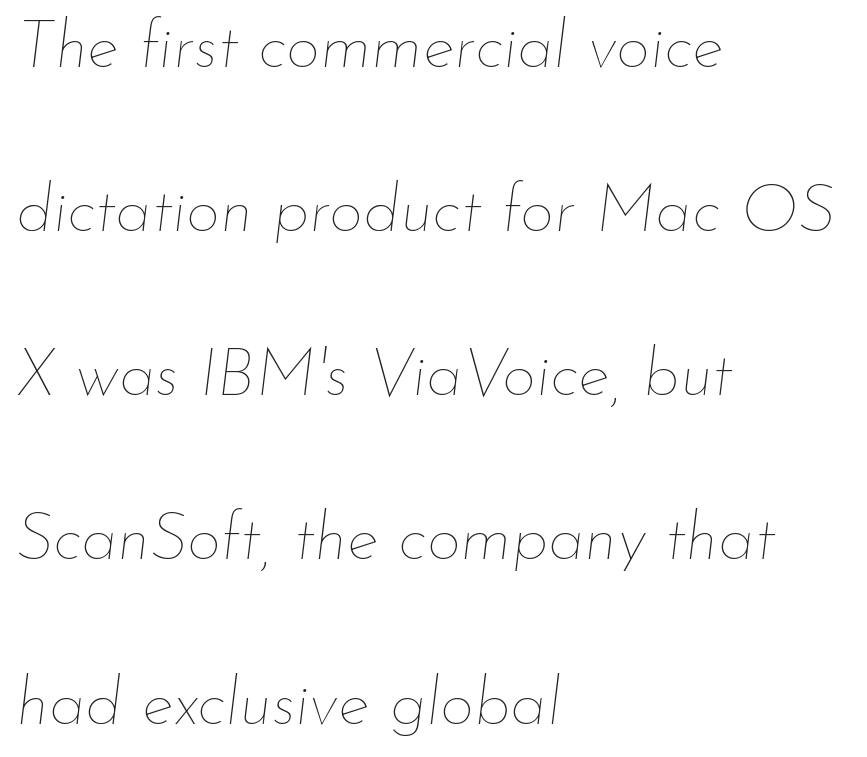
{"italic": "yes", "lean": "right", "slant_degrees": 7, "bold": "no", "weight": "thin", "width": "normal", "stroke_contrast": "low", "x_height": "small", "monospaced": "no", "underline": "no", "align": "left", "line_spacing": "loose", "line_spacing_ratio": 2.45, "letter_spacing": "normal", "letter_spacing_em": 0.0, "glyph_px": 67}
